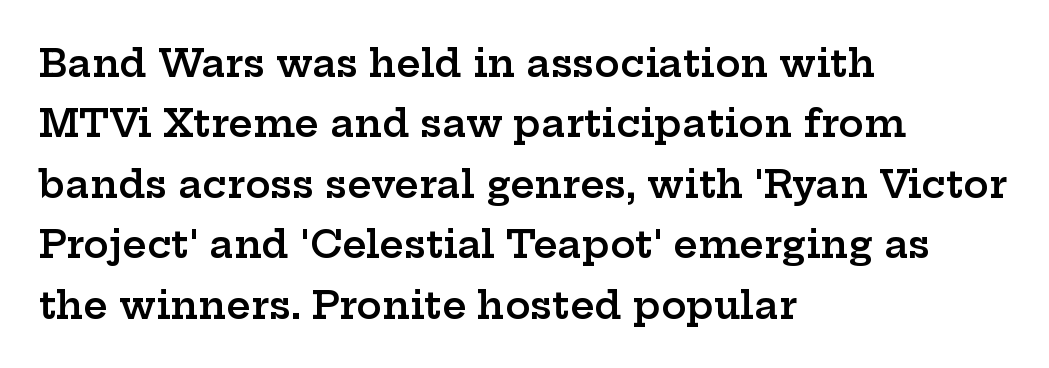
{"serif": "yes", "italic": "no", "bold": "semi", "weight": "semibold", "width": "wide", "stroke_contrast": "low", "x_height": "medium", "monospaced": "no", "underline": "no", "align": "left", "line_spacing": "normal", "line_spacing_ratio": 1.59, "letter_spacing": "normal", "letter_spacing_em": 0.0, "glyph_px": 38}
